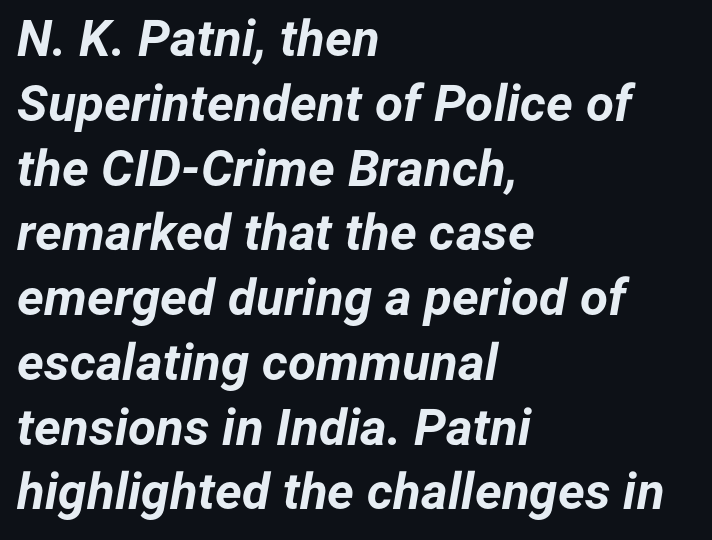
Beneath every word, the page is bare. Does the weight exceed regular? Yes, all the way to bold. If you drew a line through each stem, it would be angled. The horizontal fit of the characters is conventional and even. Casual observation: everything's shoved over to the left.
